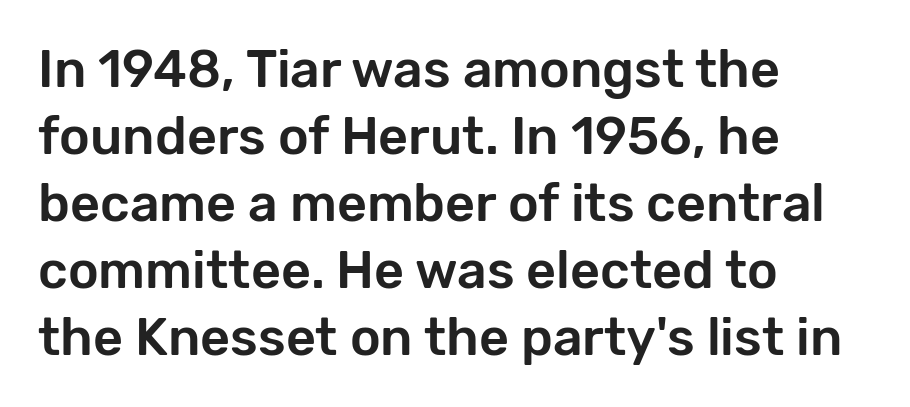
Q: Is the text italic (slanted)? A: No, it is upright.
Q: Is the typeface a serif or a sans-serif typeface? A: Sans-serif.
Q: Is the text underlined? A: No.
Q: How is the paragraph aligned? A: Left-aligned.
Q: Is the spacing between letters normal or unusually wide? A: Normal.
Q: Is the spacing between lines tight, normal or loose? A: Normal.
Q: Width (condensed, normal, or wide)? A: Normal.
Q: Stroke contrast? A: Low.
Q: x-height? A: Medium.
Q: Monospaced? A: No.
